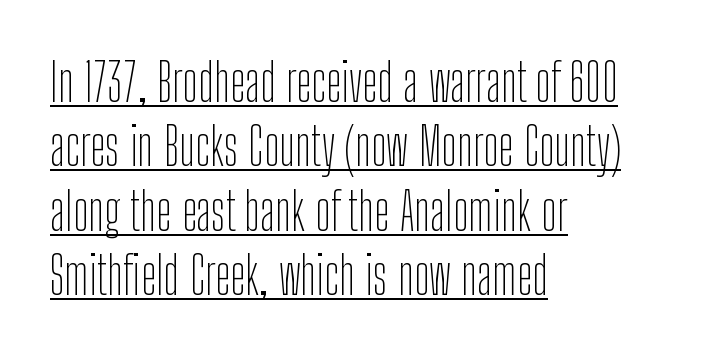
The image shows 52 px thin, condensed sans-serif type, upright; set left-aligned, line spacing 1.24x, normal letter spacing, underlined; low stroke contrast and a medium x-height.
